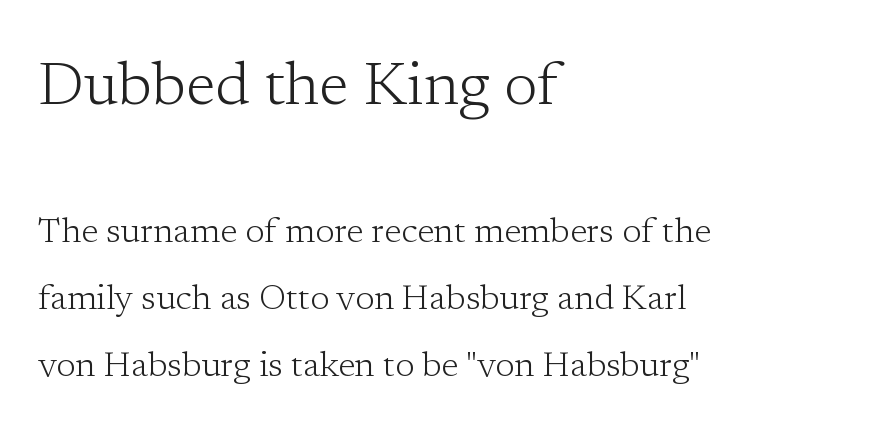
Q: Is the text bold? A: No.
Q: Is the text italic (slanted)? A: No, it is upright.
Q: Is the typeface a serif or a sans-serif typeface? A: Serif.
Q: Is the text underlined? A: No.
Q: How is the paragraph aligned? A: Left-aligned.
Q: Is the spacing between letters normal or unusually wide? A: Normal.
Q: Is the spacing between lines tight, normal or loose? A: Loose.
Q: Which block of text is set in a larger size, the first (top) or the second (bottom)? A: The first (top) one.
Q: Width (condensed, normal, or wide)? A: Normal.
Q: Stroke contrast? A: Low.
Q: x-height? A: Medium.
Q: Monospaced? A: No.
